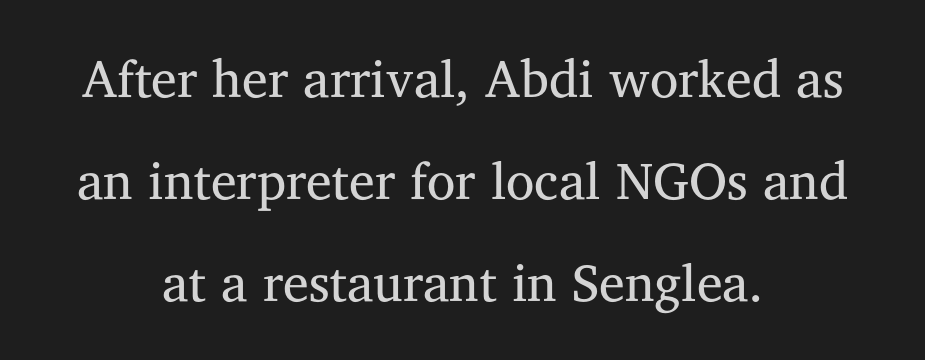
The image shows 52 px regular-weight serif type, upright; set centered, loose line spacing (1.96x), normal letter spacing, not underlined; medium stroke contrast and a medium x-height.
